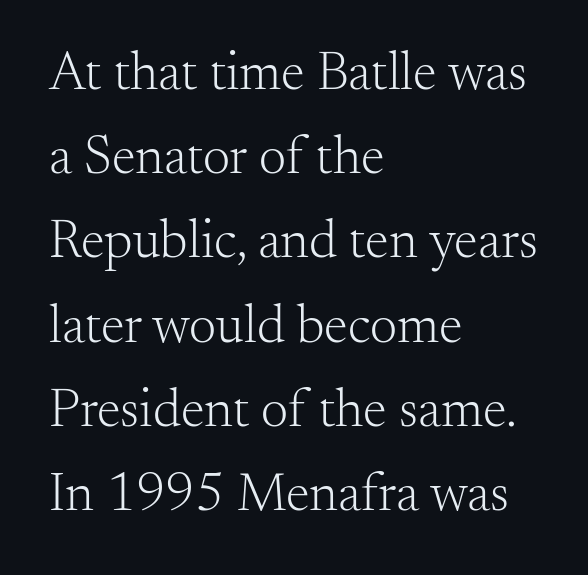
{"serif": "yes", "italic": "no", "bold": "no", "weight": "light", "width": "normal", "stroke_contrast": "medium", "x_height": "small", "monospaced": "no", "underline": "no", "align": "left", "line_spacing": "normal", "line_spacing_ratio": 1.56, "letter_spacing": "normal", "letter_spacing_em": 0.0, "glyph_px": 54}
